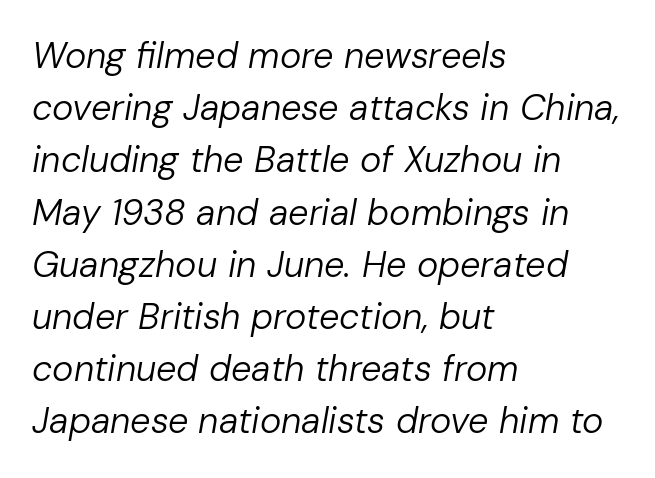
The image shows 36 px regular-weight type, italic (leaning right); set left-aligned, normal line spacing (1.45x), normal letter spacing, not underlined; low stroke contrast and a medium x-height.
